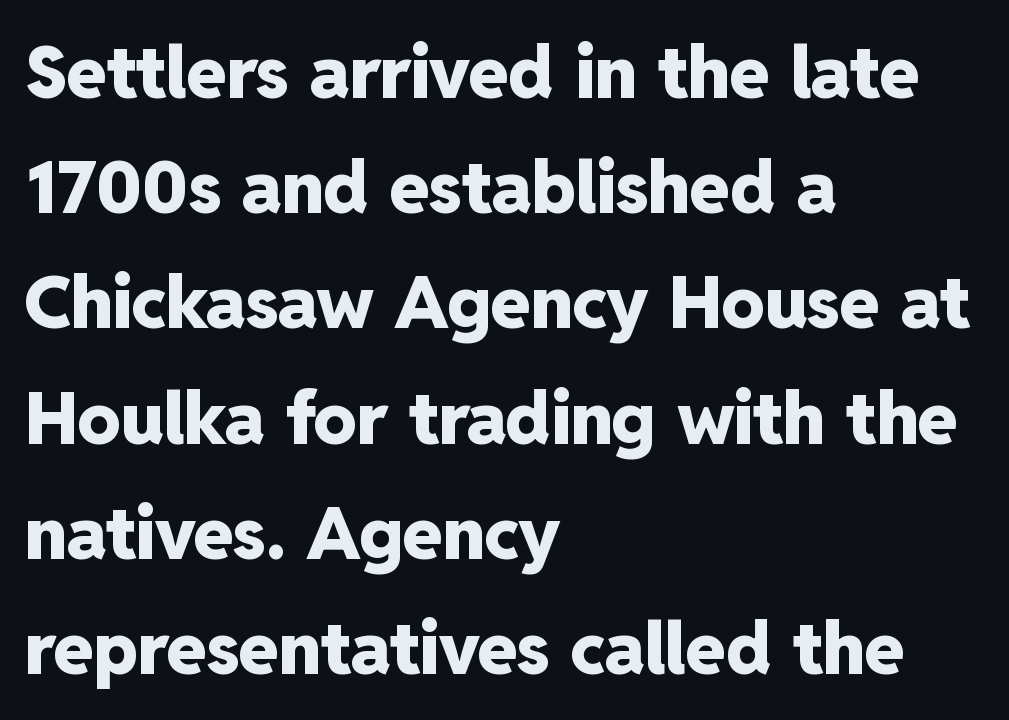
The image shows 72 px heavy sans-serif type, upright; set left-aligned, normal line spacing (1.6x), normal letter spacing, not underlined; low stroke contrast and a medium x-height.
